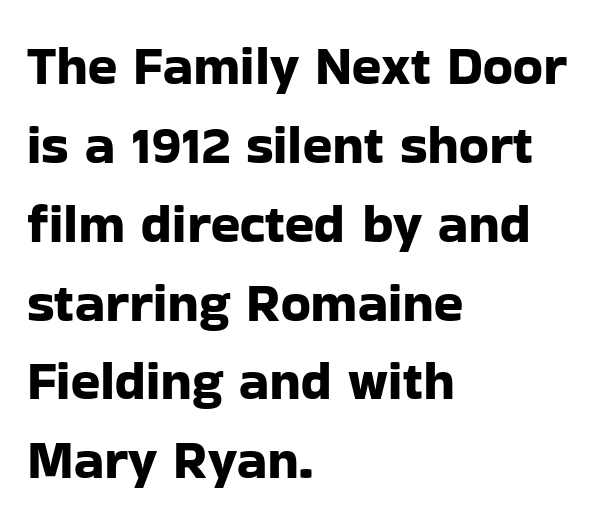
The image shows 54 px sans-serif type, upright; set left-aligned, normal line spacing (1.46x), normal letter spacing, not underlined; low stroke contrast and a medium x-height.
